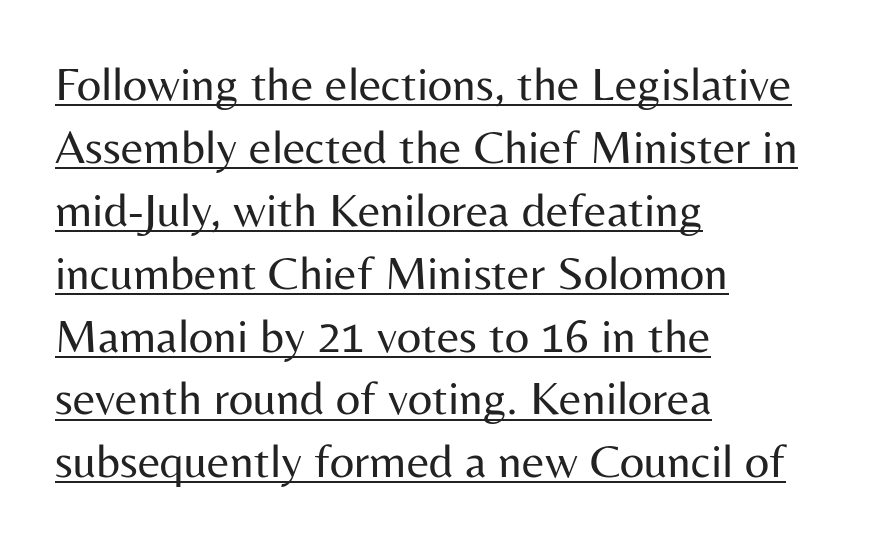
Q: Is the text bold? A: No.
Q: Is the text italic (slanted)? A: No, it is upright.
Q: Is the typeface a serif or a sans-serif typeface? A: Sans-serif.
Q: Is the text underlined? A: Yes.
Q: How is the paragraph aligned? A: Left-aligned.
Q: Is the spacing between letters normal or unusually wide? A: Normal.
Q: Is the spacing between lines tight, normal or loose? A: Normal.
Q: Width (condensed, normal, or wide)? A: Normal.
Q: Stroke contrast? A: Medium.
Q: x-height? A: Medium.
Q: Monospaced? A: No.
